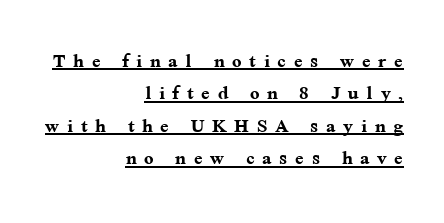
The image shows 25 px bold type, upright; set right-aligned, normal line spacing (1.3x), unusually wide letter spacing (+0.31 em), underlined.
